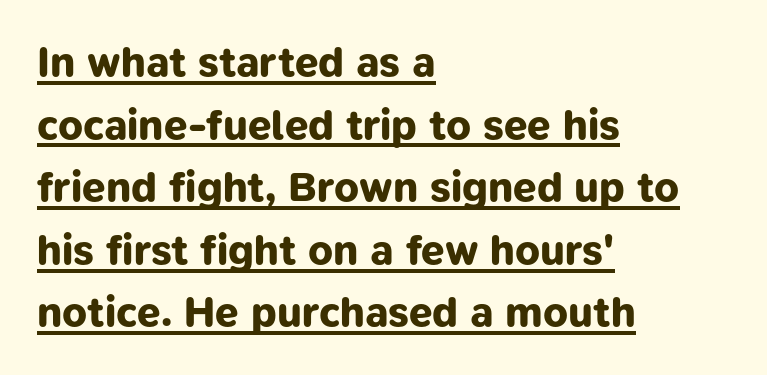
The image shows 42 px bold sans-serif type; set left-aligned, normal line spacing (1.49x), normal letter spacing, underlined; low stroke contrast and a medium x-height.
